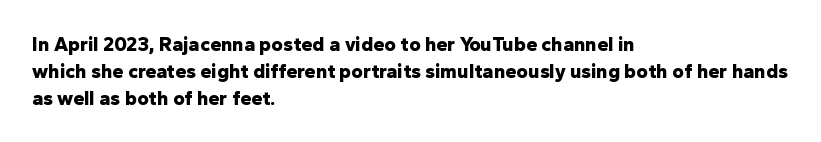
{"italic": "no", "bold": "yes", "underline": "no", "align": "left", "line_spacing": "normal", "line_spacing_ratio": 1.35, "letter_spacing": "normal", "letter_spacing_em": 0.0, "glyph_px": 20}
